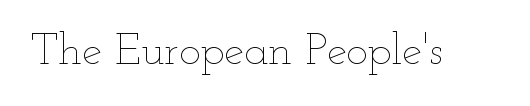
{"italic": "no", "bold": "no", "weight": "thin", "width": "wide", "stroke_contrast": "low", "x_height": "small", "monospaced": "no", "underline": "no", "letter_spacing": "normal", "letter_spacing_em": 0.0, "glyph_px": 45}
